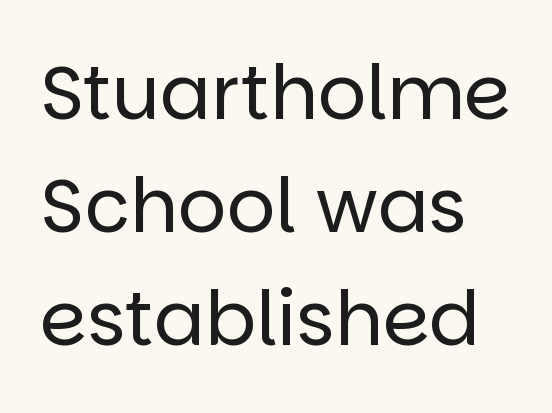
Q: Is the text bold? A: No.
Q: Is the text italic (slanted)? A: No, it is upright.
Q: Is the typeface a serif or a sans-serif typeface? A: Sans-serif.
Q: Is the text underlined? A: No.
Q: Is the spacing between letters normal or unusually wide? A: Normal.
Q: Is the spacing between lines tight, normal or loose? A: Normal.
Q: Width (condensed, normal, or wide)? A: Normal.
Q: Stroke contrast? A: Low.
Q: x-height? A: Large.
Q: Monospaced? A: No.
